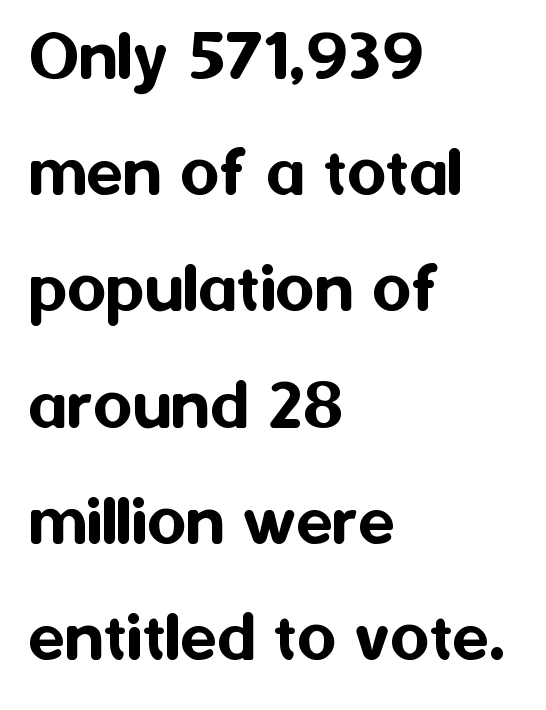
The image shows 75 px sans-serif type, upright; set left-aligned, normal line spacing (1.55x), normal letter spacing, not underlined; medium stroke contrast and a medium x-height.
